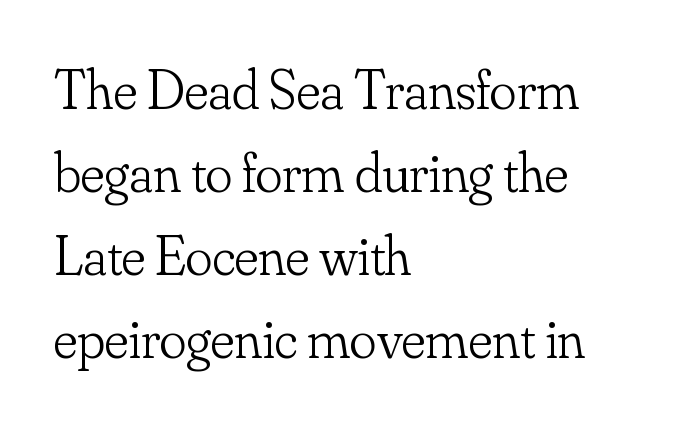
The image shows 56 px light serif type, upright; set left-aligned, normal line spacing (1.48x), normal letter spacing, not underlined; low stroke contrast and a small x-height.
